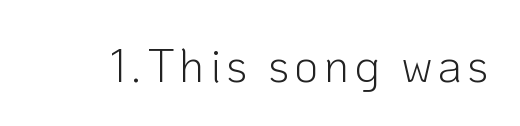
The image shows 47 px light sans-serif type, upright; set not underlined; low stroke contrast and a medium x-height.
